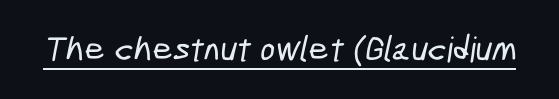
The image shows 35 px condensed sans-serif type; set normal letter spacing, underlined; low stroke contrast and a medium x-height.
